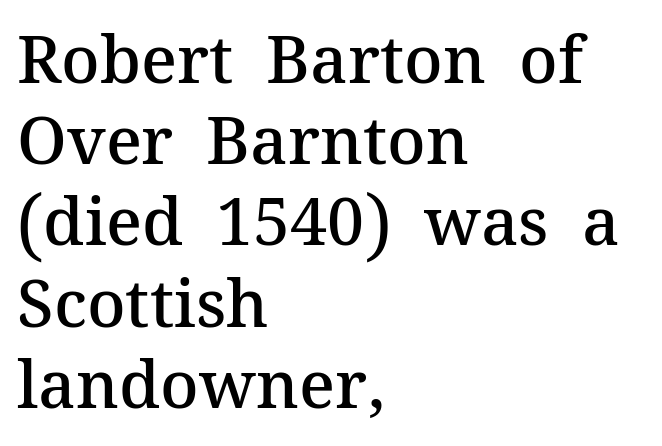
The image shows 66 px semibold serif type, upright; set left-aligned, line spacing 1.23x, normal letter spacing, not underlined; medium stroke contrast and a medium x-height.
